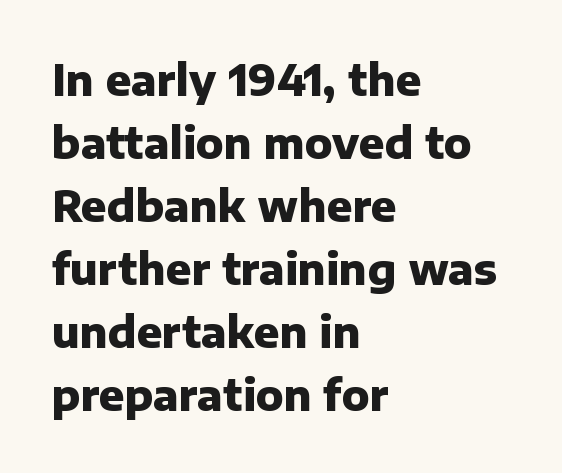
The specimen reads as upright at a glance. In terms of letterform style, serifs are entirely absent. The space between consecutive lines is moderate. In CSS terms this would be text-align: left. Has an underline been added? It has not.
